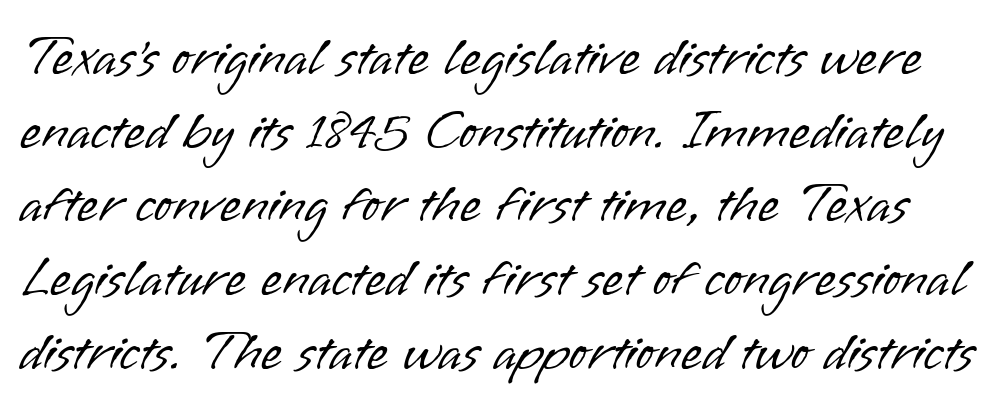
The image shows 55 px light sans-serif type; set normal line spacing (1.34x), normal letter spacing, not underlined; low stroke contrast and a small x-height.
